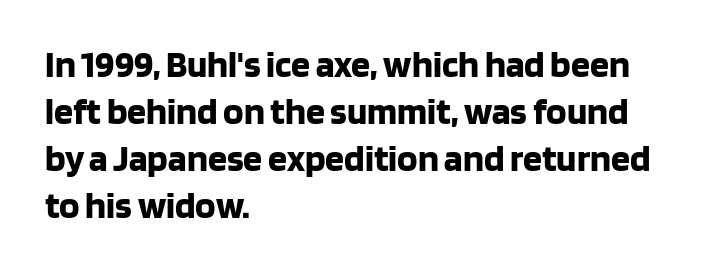
The image shows 38 px bold sans-serif type, upright; set left-aligned, line spacing 1.24x, normal letter spacing, not underlined; low stroke contrast and a large x-height.
